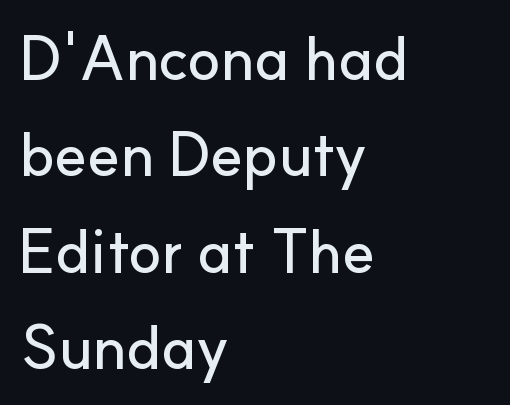
Unlike a traditional serif, this face leaves its strokes unadorned. Do the characters align in a grid? No, the font is proportional. The horizontal fit of the characters is conventional and even. When letters stand straight like this, we call the style roman or upright. If you drew a ruler down the left edge, every line would touch it.
